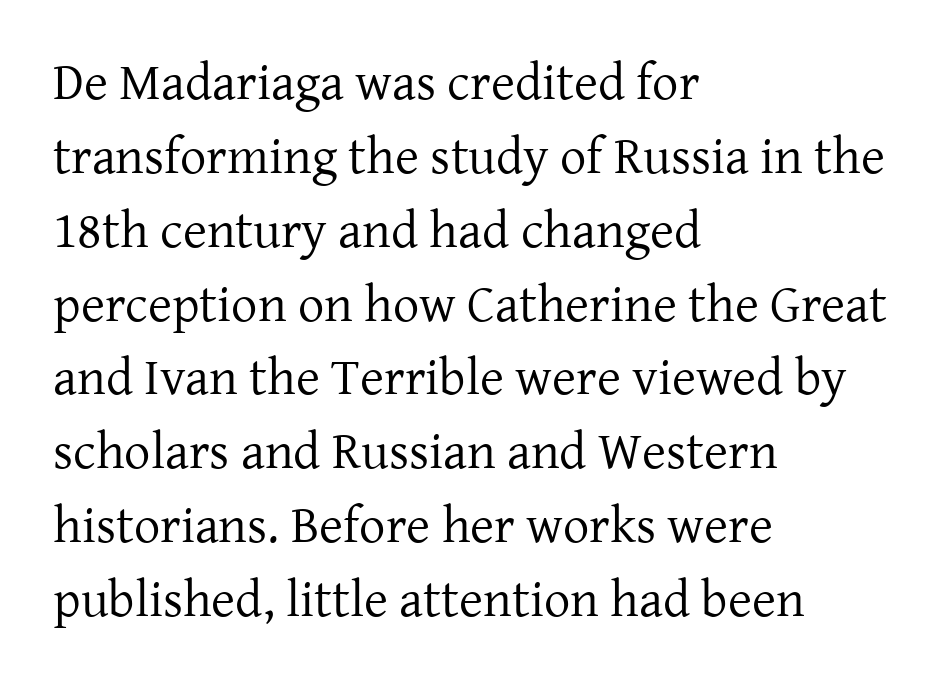
Q: Is the text bold? A: No.
Q: Is the text italic (slanted)? A: No, it is upright.
Q: Is the typeface a serif or a sans-serif typeface? A: Serif.
Q: Is the text underlined? A: No.
Q: How is the paragraph aligned? A: Left-aligned.
Q: Is the spacing between letters normal or unusually wide? A: Normal.
Q: Is the spacing between lines tight, normal or loose? A: Normal.
Q: Width (condensed, normal, or wide)? A: Normal.
Q: Stroke contrast? A: Low.
Q: x-height? A: Medium.
Q: Monospaced? A: No.
